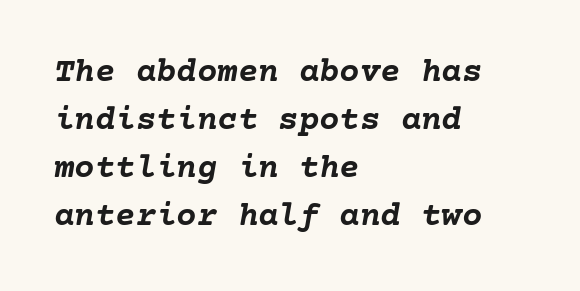
The image shows 34 px semibold type, italic (leaning right); set left-aligned, normal line spacing (1.41x), normal letter spacing, not underlined; low stroke contrast and a medium x-height.
